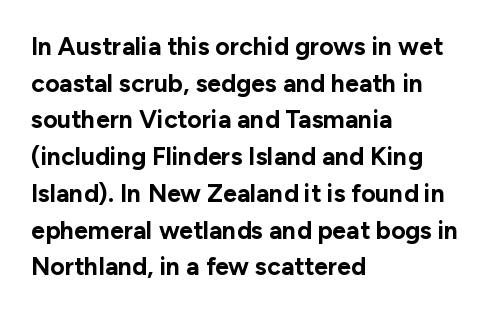
The image shows 25 px bold type, upright; set left-aligned, normal line spacing (1.47x), normal letter spacing, not underlined.
